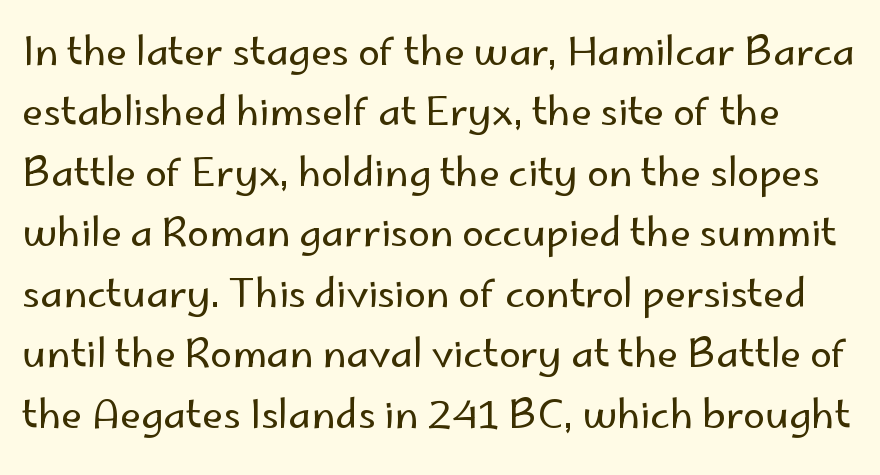
Baseline-to-baseline distance is the conventional proportion of letter height. This sample has the flowing, uneven cadence of proportional lettering. The type is set solid horizontally, with unmodified tracking. A quiet, ordinary-to-light weight characterises the typeface. Type without underlining.
